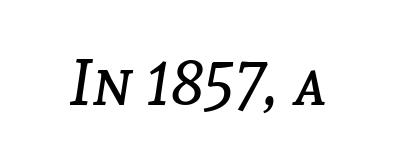
The image shows 65 px regular-weight type, italic (leaning right); set normal letter spacing, not underlined; low stroke contrast and a medium x-height.
